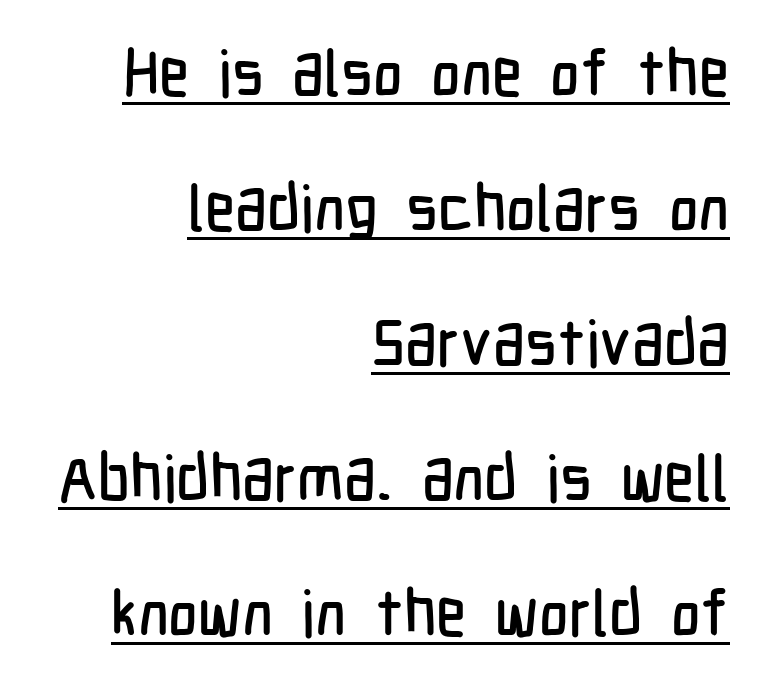
{"serif": "no", "italic": "no", "width": "condensed", "stroke_contrast": "low", "x_height": "medium", "monospaced": "no", "underline": "yes", "align": "right", "line_spacing": "loose", "line_spacing_ratio": 2.11, "letter_spacing": "normal", "letter_spacing_em": 0.0, "glyph_px": 64}
